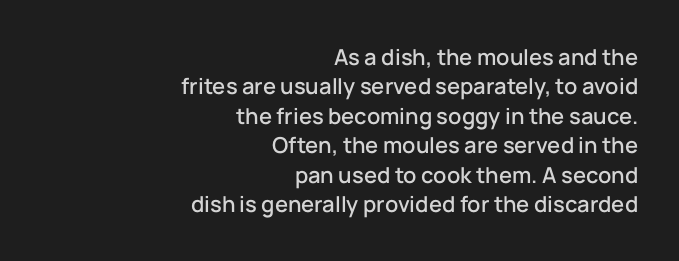
The image shows 22 px text type, upright; set right-aligned, normal line spacing (1.34x), normal letter spacing, not underlined.
